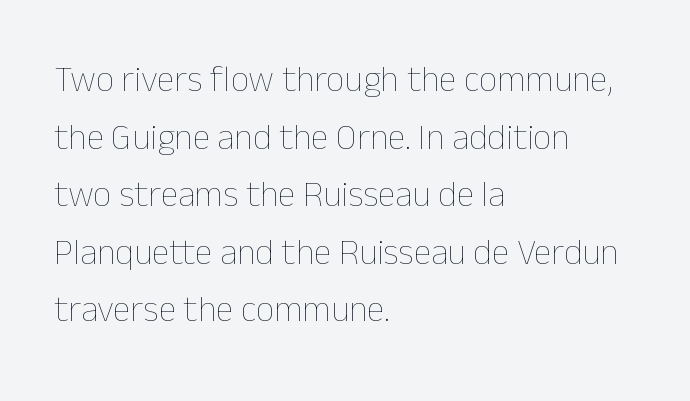
Q: Is the text bold? A: No.
Q: Is the text italic (slanted)? A: No, it is upright.
Q: Is the text underlined? A: No.
Q: How is the paragraph aligned? A: Left-aligned.
Q: Is the spacing between letters normal or unusually wide? A: Normal.
Q: Is the spacing between lines tight, normal or loose? A: Normal.
Q: Width (condensed, normal, or wide)? A: Normal.
Q: Stroke contrast? A: Low.
Q: x-height? A: Medium.
Q: Monospaced? A: No.
